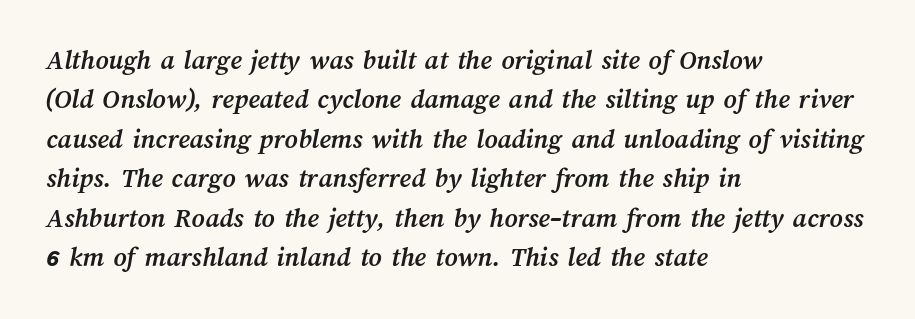
The image shows 28 px semibold type; set left-aligned, normal line spacing (1.41x), normal letter spacing, not underlined; medium stroke contrast and a medium x-height.
